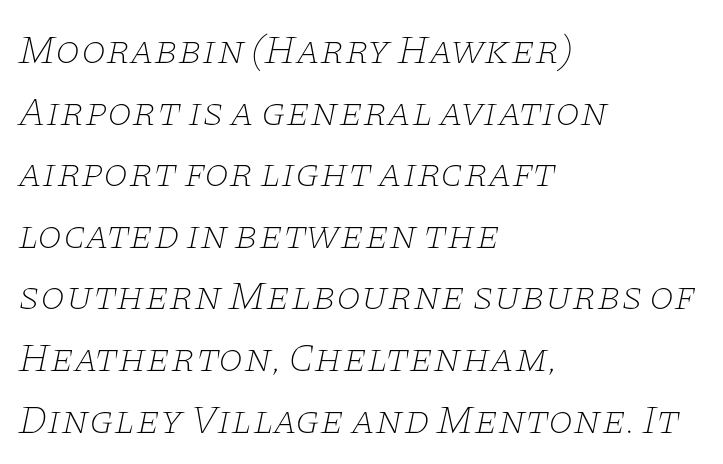
Weight: in the light-to-regular range. You can tell from the footed stems that serif type was used. In terms of leading, this rendering sits right in the middle. The letters advance in unequal steps, a hallmark of proportional type. The rendering applies a slant to the glyphs. Caption: standard tracking, unaltered.
